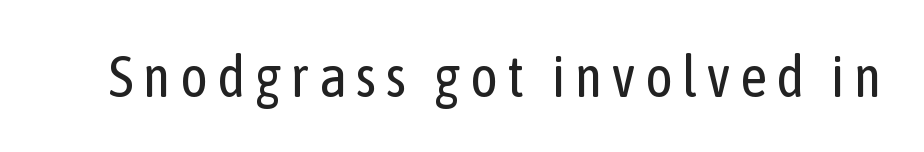
Unmarked baselines from the first word to the last. The lettering holds an erect, upright posture throughout. Counters stay open thanks to moderate or lighter strokes. Here the designer chose a conventional face with non-uniform glyph widths. Letterform terminals end flat and unadorned throughout the passage.
